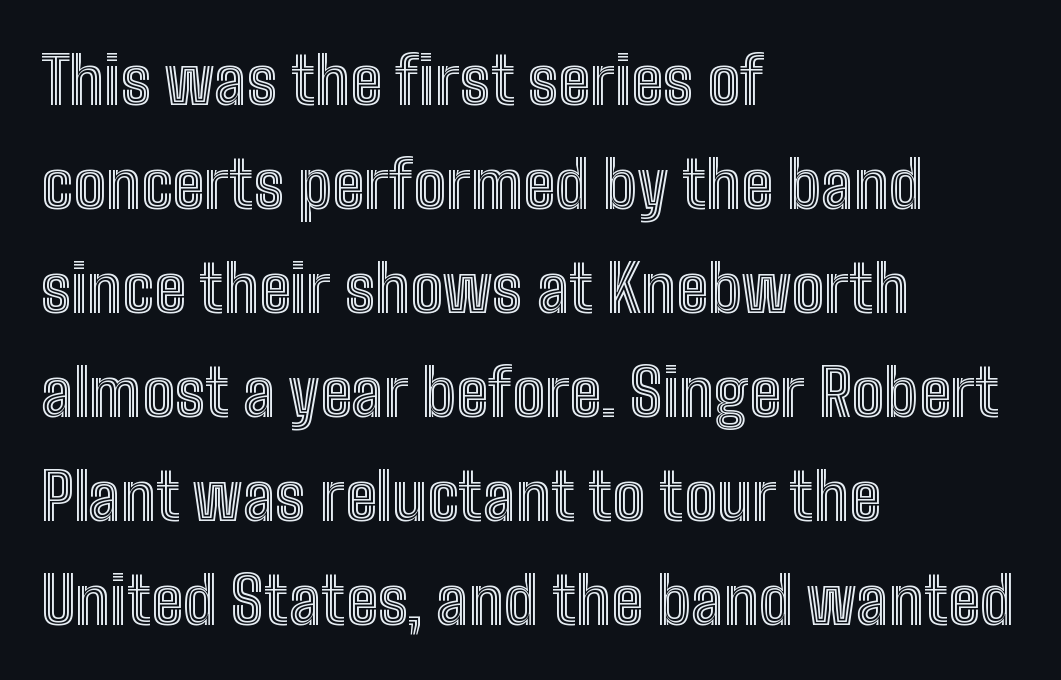
{"italic": "no", "width": "condensed", "x_height": "medium", "monospaced": "no", "underline": "no", "align": "left", "line_spacing": "normal", "line_spacing_ratio": 1.6, "letter_spacing": "normal", "letter_spacing_em": 0.0, "glyph_px": 65}
